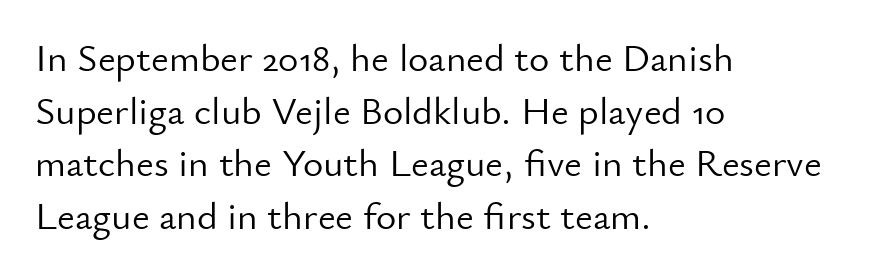
Q: Is the text bold? A: No.
Q: Is the text italic (slanted)? A: No, it is upright.
Q: Is the typeface a serif or a sans-serif typeface? A: Sans-serif.
Q: Is the text underlined? A: No.
Q: How is the paragraph aligned? A: Left-aligned.
Q: Is the spacing between letters normal or unusually wide? A: Normal.
Q: Is the spacing between lines tight, normal or loose? A: Normal.
Q: Width (condensed, normal, or wide)? A: Normal.
Q: Stroke contrast? A: Low.
Q: x-height? A: Small.
Q: Monospaced? A: No.
